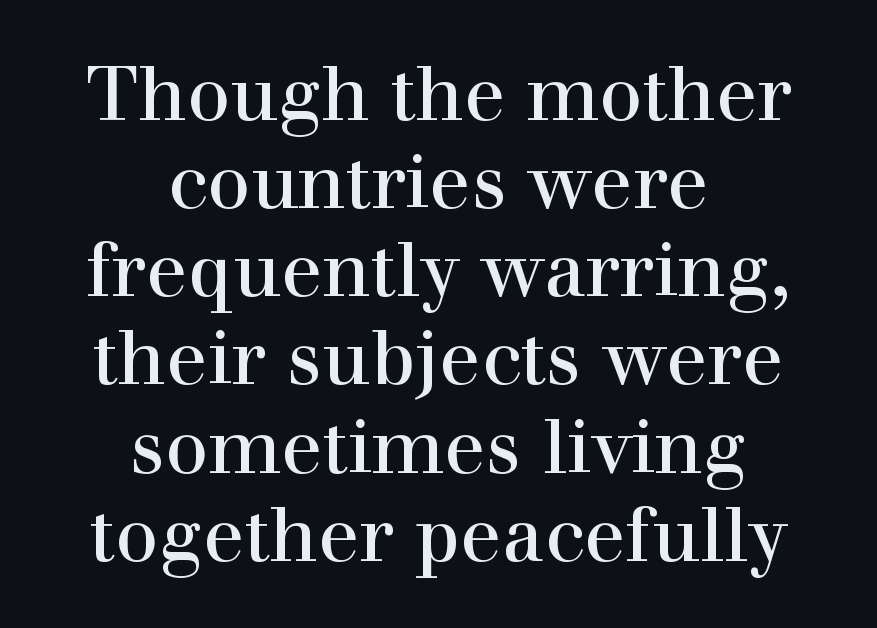
Q: Is the text bold? A: No.
Q: Is the text italic (slanted)? A: No, it is upright.
Q: Is the typeface a serif or a sans-serif typeface? A: Serif.
Q: Is the text underlined? A: No.
Q: How is the paragraph aligned? A: Centered.
Q: Is the spacing between letters normal or unusually wide? A: Normal.
Q: Width (condensed, normal, or wide)? A: Normal.
Q: Stroke contrast? A: High.
Q: x-height? A: Medium.
Q: Monospaced? A: No.
